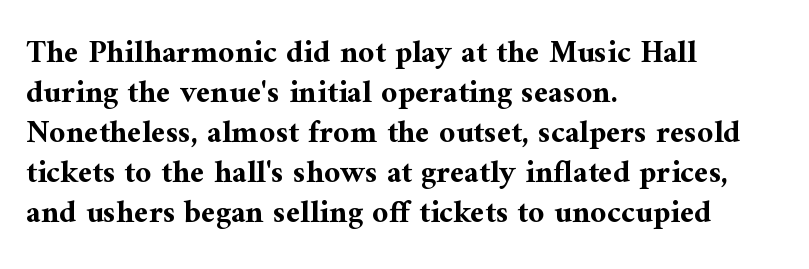
The image shows 32 px bold serif type, upright; set left-aligned, normal line spacing (1.25x), normal letter spacing, not underlined; medium stroke contrast and a medium x-height.
